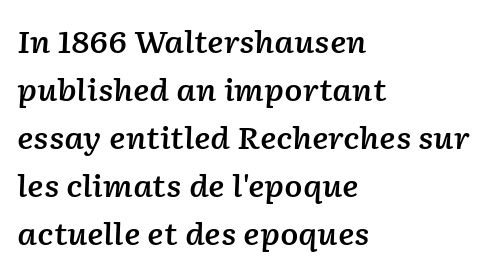
The image shows 30 px semibold type, italic (leaning right); set left-aligned, normal line spacing (1.6x), normal letter spacing, not underlined; low stroke contrast and a medium x-height.
